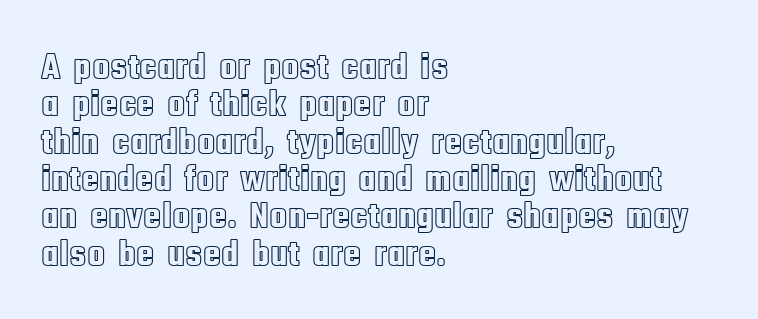
Q: Is the text italic (slanted)? A: No, it is upright.
Q: Is the text underlined? A: No.
Q: How is the paragraph aligned? A: Left-aligned.
Q: Is the spacing between letters normal or unusually wide? A: Normal.
Q: Is the spacing between lines tight, normal or loose? A: Tight.
Q: Width (condensed, normal, or wide)? A: Condensed.
Q: x-height? A: Large.
Q: Monospaced? A: No.
